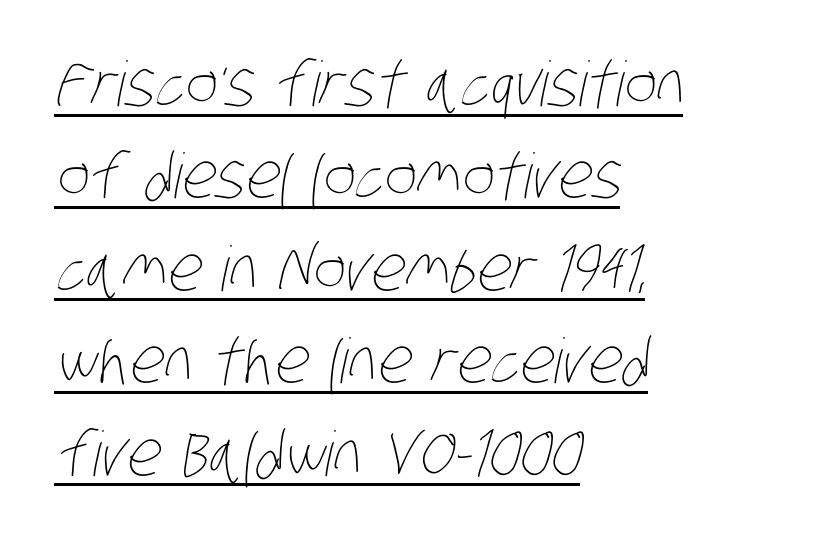
The image shows 62 px thin, condensed type; set left-aligned, normal line spacing (1.49x), normal letter spacing, underlined; low stroke contrast and a large x-height.
